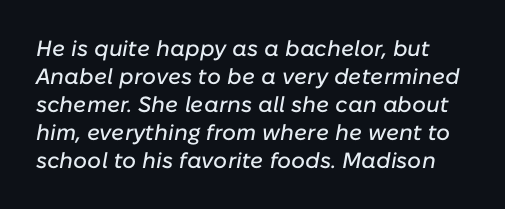
The font's italic variant was chosen for this text. The rendering uses a moderate line-height, typical for paragraphs. Anything drawn beneath the words? Only blank space. Between one letter and the next there's only the usual sliver of space.
